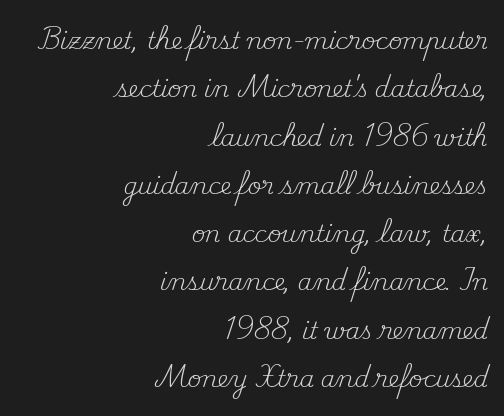
The image shows 23 px text type; set right-aligned, loose line spacing (2.1x), normal letter spacing, not underlined.
